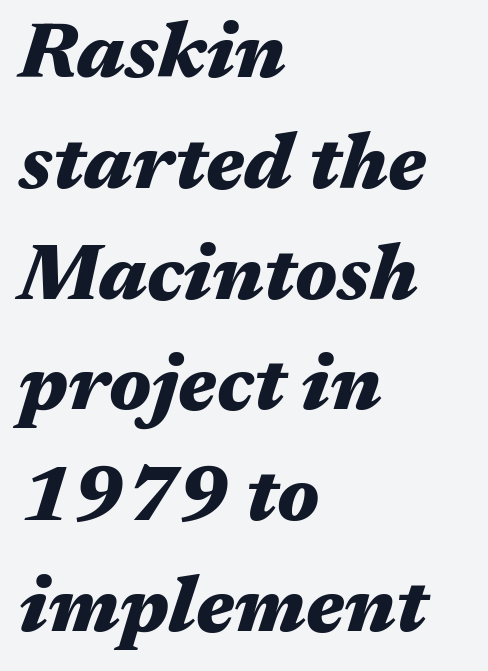
{"italic": "yes", "lean": "right", "slant_degrees": 17, "bold": "yes", "weight": "heavy", "width": "wide", "stroke_contrast": "medium", "x_height": "medium", "monospaced": "no", "underline": "no", "align": "left", "line_spacing": "normal", "line_spacing_ratio": 1.42, "letter_spacing": "normal", "letter_spacing_em": 0.0, "glyph_px": 78}
